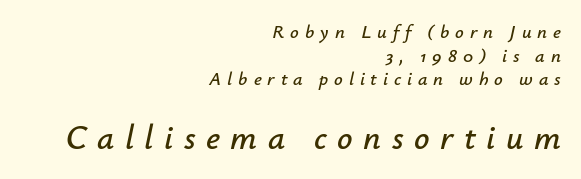
{"italic": "yes", "lean": "right", "slant_degrees": 12, "width": "normal", "stroke_contrast": "low", "x_height": "small", "monospaced": "no", "underline": "no", "align": "right", "line_spacing_ratio": 1.24, "letter_spacing": "wide", "letter_spacing_em": 0.31, "larger_block": "second", "size_ratio": 1.79, "glyph_px": 34}
